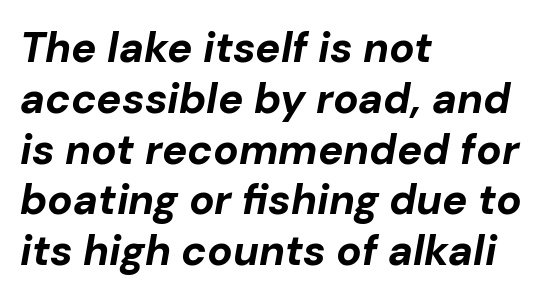
{"italic": "yes", "lean": "right", "slant_degrees": 10, "bold": "yes", "weight": "bold", "width": "normal", "stroke_contrast": "low", "x_height": "medium", "monospaced": "no", "underline": "no", "align": "left", "line_spacing_ratio": 1.21, "letter_spacing": "normal", "letter_spacing_em": 0.0, "glyph_px": 42}
